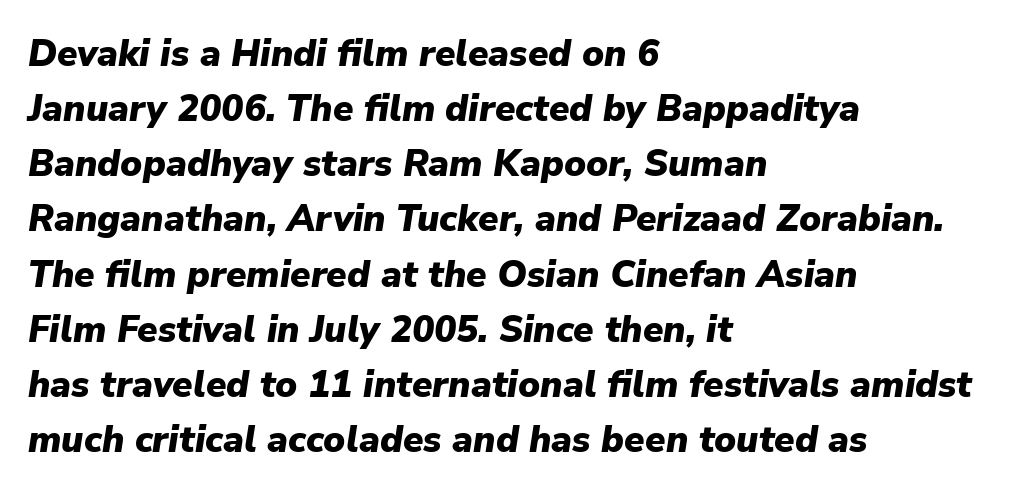
Q: Is the text bold? A: Yes.
Q: Is the text italic (slanted)? A: Yes, it leans right by about 9 degrees.
Q: Is the text underlined? A: No.
Q: How is the paragraph aligned? A: Left-aligned.
Q: Is the spacing between letters normal or unusually wide? A: Normal.
Q: Is the spacing between lines tight, normal or loose? A: Normal.
Q: Width (condensed, normal, or wide)? A: Normal.
Q: Stroke contrast? A: Low.
Q: x-height? A: Medium.
Q: Monospaced? A: No.
